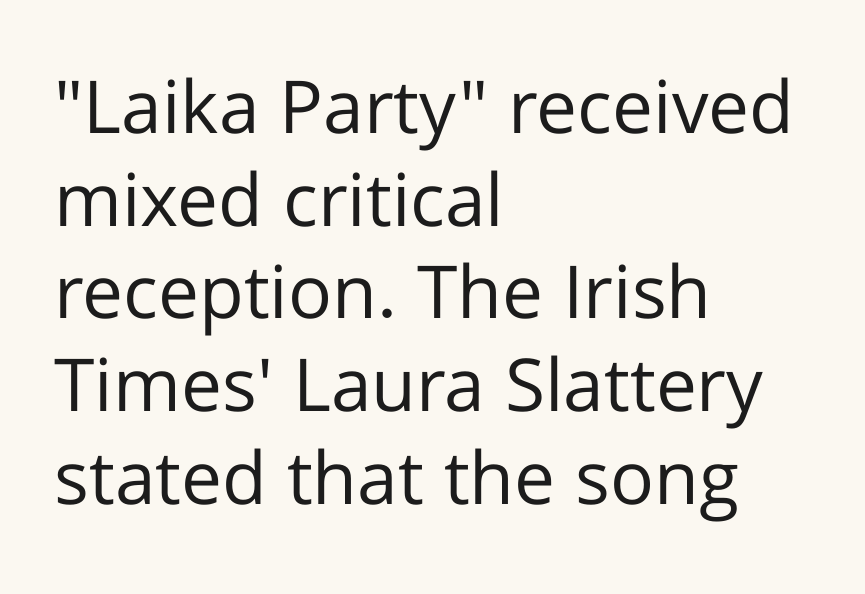
The image shows 73 px regular-weight sans-serif type, upright; set left-aligned, normal line spacing (1.27x), normal letter spacing, not underlined; low stroke contrast and a medium x-height.
